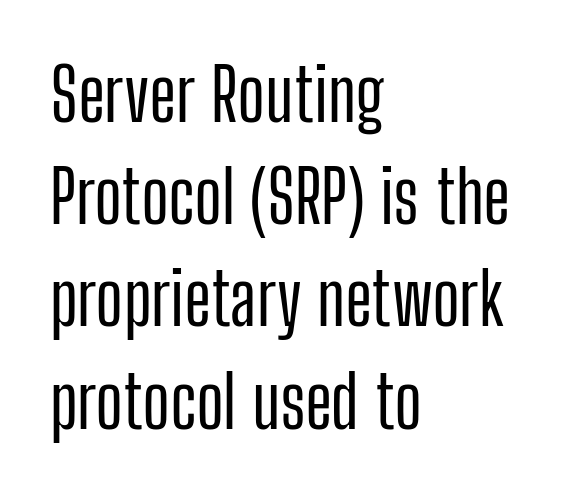
{"serif": "no", "italic": "no", "width": "condensed", "stroke_contrast": "low", "x_height": "medium", "monospaced": "no", "underline": "no", "align": "left", "line_spacing": "normal", "line_spacing_ratio": 1.4, "letter_spacing": "normal", "letter_spacing_em": 0.0, "glyph_px": 73}
